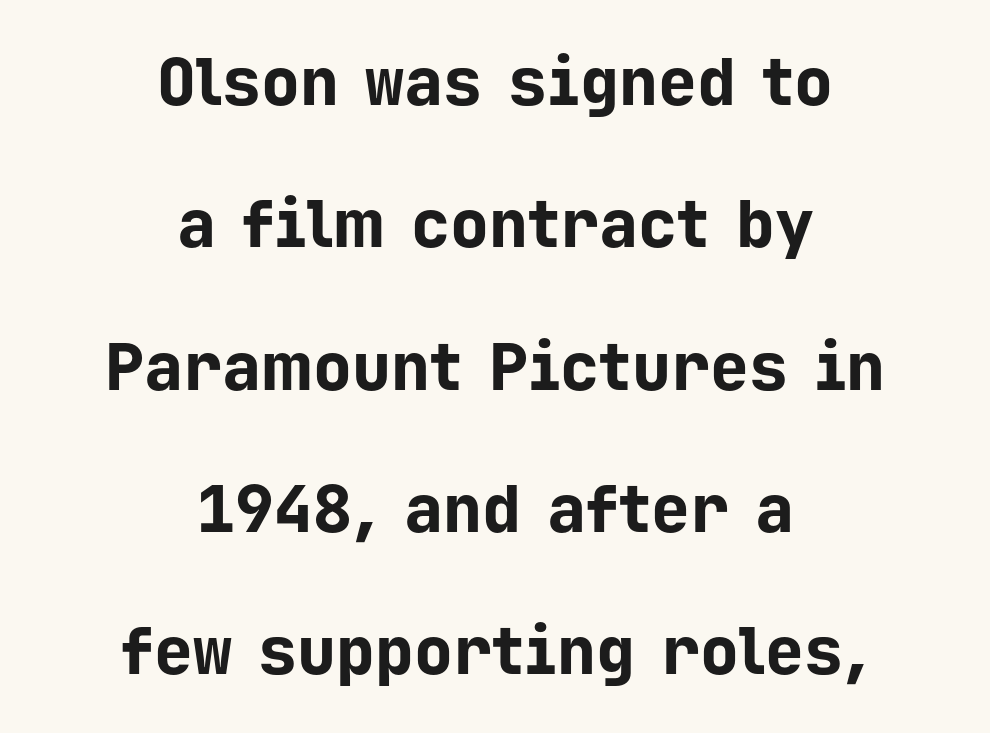
Q: Is the text bold? A: Yes.
Q: Is the text italic (slanted)? A: No, it is upright.
Q: Is the typeface a serif or a sans-serif typeface? A: Sans-serif.
Q: Is the text underlined? A: No.
Q: How is the paragraph aligned? A: Centered.
Q: Is the spacing between letters normal or unusually wide? A: Normal.
Q: Is the spacing between lines tight, normal or loose? A: Loose.
Q: Width (condensed, normal, or wide)? A: Normal.
Q: Stroke contrast? A: Low.
Q: x-height? A: Medium.
Q: Monospaced? A: Yes.
